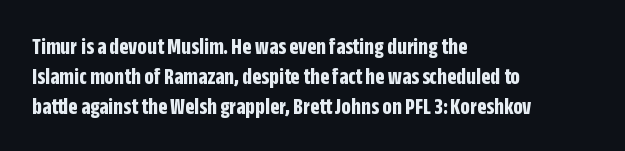
Every character sits straight up, as roman type does. This rendering uses left alignment, leaving the right contour irregular. Letters rest on an invisible, unmarked baseline. The passage shown has conventional tracking throughout. Pretty heavy lettering here — definitely bold.
